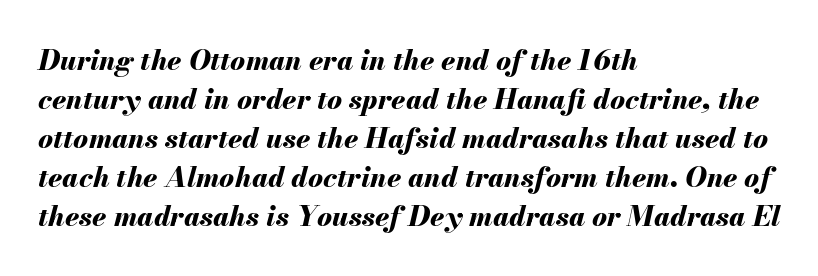
The image shows 28 px bold type, italic (leaning right); set left-aligned, normal line spacing (1.39x), normal letter spacing, not underlined; medium stroke contrast and a small x-height.
